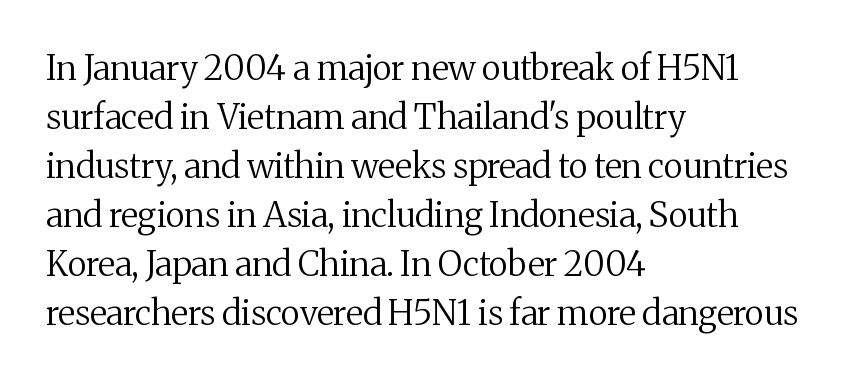
Q: Is the text bold? A: No.
Q: Is the text italic (slanted)? A: No, it is upright.
Q: Is the typeface a serif or a sans-serif typeface? A: Serif.
Q: Is the text underlined? A: No.
Q: How is the paragraph aligned? A: Left-aligned.
Q: Is the spacing between letters normal or unusually wide? A: Normal.
Q: Is the spacing between lines tight, normal or loose? A: Normal.
Q: Width (condensed, normal, or wide)? A: Normal.
Q: Stroke contrast? A: Medium.
Q: x-height? A: Medium.
Q: Monospaced? A: No.
